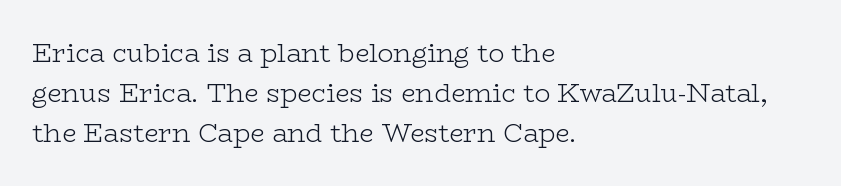
Q: Is the text bold? A: No.
Q: Is the text italic (slanted)? A: No, it is upright.
Q: Is the text underlined? A: No.
Q: How is the paragraph aligned? A: Left-aligned.
Q: Is the spacing between letters normal or unusually wide? A: Normal.
Q: Is the spacing between lines tight, normal or loose? A: Normal.
